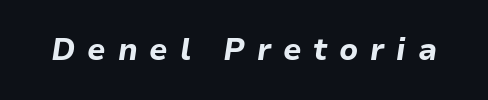
{"italic": "yes", "lean": "right", "slant_degrees": 9, "bold": "yes", "weight": "bold", "width": "normal", "stroke_contrast": "low", "x_height": "medium", "monospaced": "no", "underline": "no", "letter_spacing": "wide", "letter_spacing_em": 0.39, "glyph_px": 30}
